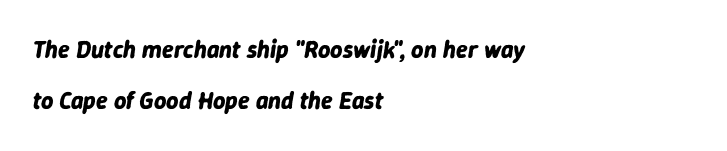
{"italic": "yes", "lean": "right", "slant_degrees": 9, "bold": "yes", "underline": "no", "align": "left", "line_spacing": "loose", "line_spacing_ratio": 2.14, "letter_spacing": "normal", "letter_spacing_em": 0.0, "glyph_px": 24}
